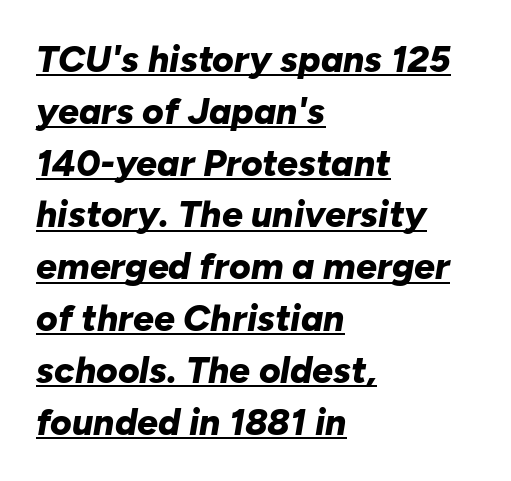
The image shows 37 px bold type, italic (leaning right); set left-aligned, normal line spacing (1.4x), normal letter spacing, underlined; low stroke contrast and a medium x-height.
